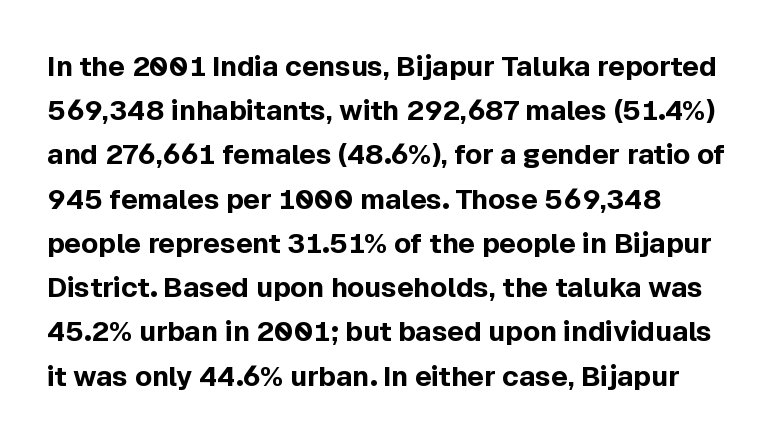
Q: Is the text bold? A: Yes.
Q: Is the text italic (slanted)? A: No, it is upright.
Q: Is the typeface a serif or a sans-serif typeface? A: Sans-serif.
Q: Is the text underlined? A: No.
Q: Is the spacing between letters normal or unusually wide? A: Normal.
Q: Is the spacing between lines tight, normal or loose? A: Normal.
Q: Width (condensed, normal, or wide)? A: Normal.
Q: x-height? A: Medium.
Q: Monospaced? A: No.
